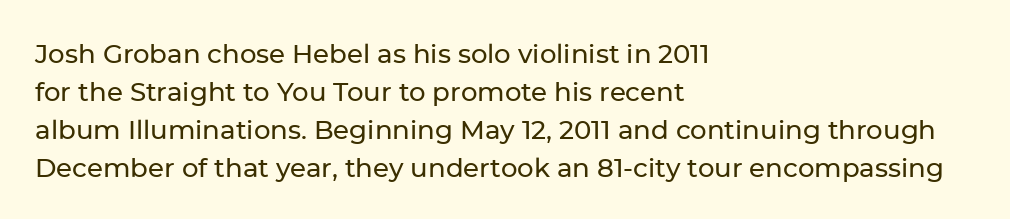
Vertical strokes here are truly vertical. Inter-character spacing is left at the font's built-in metrics. Beneath every word, the page is bare. The typesetter chose a ragged-right arrangement here. Quick note: interline space is typical.
